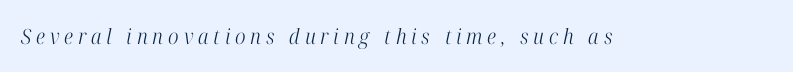
The weight tops out at a normal text grade. Honestly, there is no underline to notice here at all. Honestly, the letter spacing is so wide it's the main thing you notice. Slanted lettering throughout.
